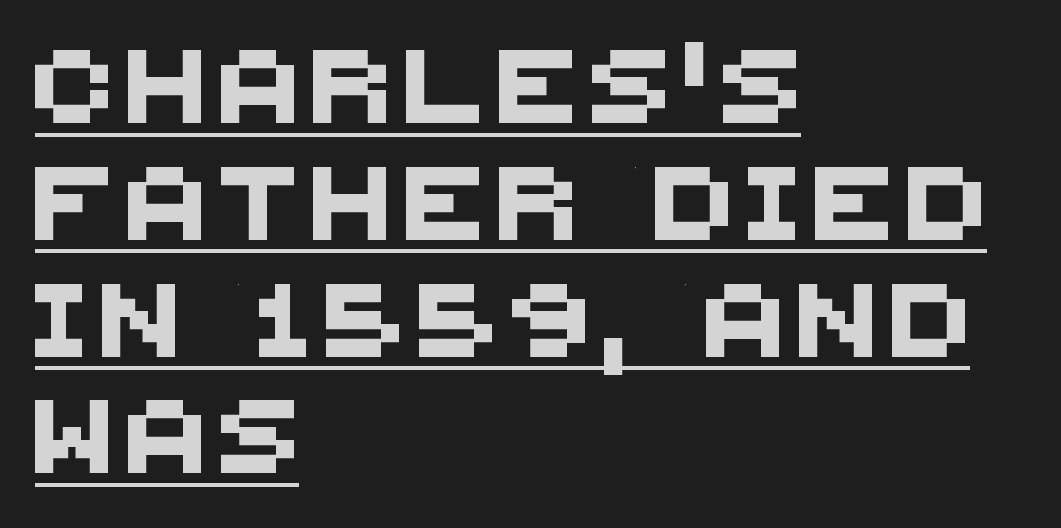
Q: Is the typeface a serif or a sans-serif typeface? A: Sans-serif.
Q: Is the text underlined? A: Yes.
Q: How is the paragraph aligned? A: Left-aligned.
Q: Is the spacing between letters normal or unusually wide? A: Unusually wide.
Q: Is the spacing between lines tight, normal or loose? A: Normal.
Q: Width (condensed, normal, or wide)? A: Normal.
Q: Stroke contrast? A: Medium.
Q: x-height? A: Large.
Q: Monospaced? A: No.
